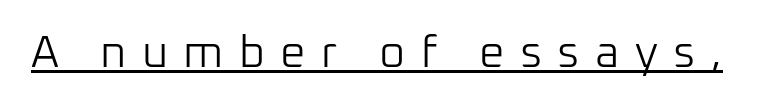
A typesetter would label this face a sans. Loose tracking; the words dissolve into strings of separated letters. A rule runs beneath these lines of type. The letters look calm and open, with moderate or lighter stems. The face used here is proportionally spaced, like ordinary book or web type.
